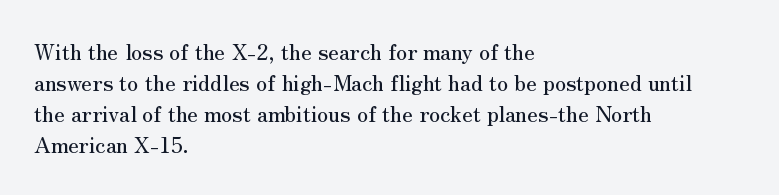
The image shows 22 px text type, upright; set left-aligned, normal line spacing (1.41x), normal letter spacing, not underlined.
